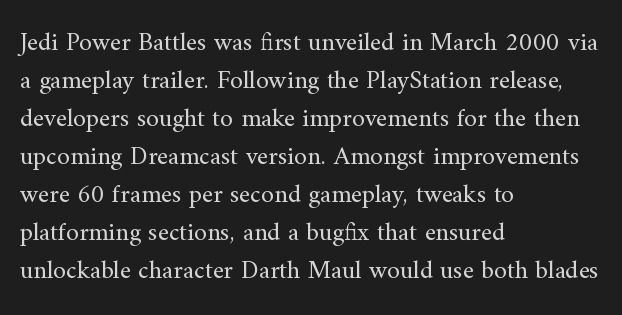
{"italic": "no", "bold": "no", "underline": "no", "align": "left", "line_spacing": "normal", "line_spacing_ratio": 1.46, "letter_spacing": "normal", "letter_spacing_em": 0.0, "glyph_px": 26}
